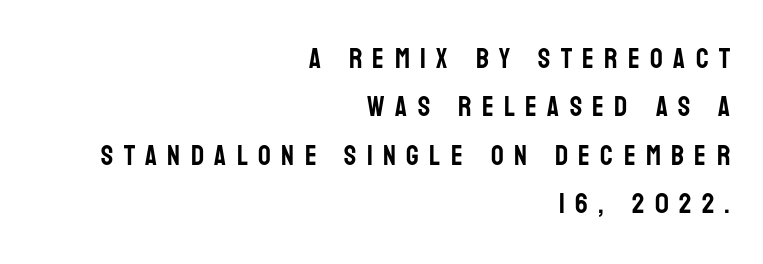
{"serif": "no", "italic": "no", "width": "condensed", "stroke_contrast": "low", "x_height": "large", "monospaced": "no", "underline": "no", "align": "right", "line_spacing_ratio": 1.73, "letter_spacing": "wide", "letter_spacing_em": 0.37, "glyph_px": 28}
